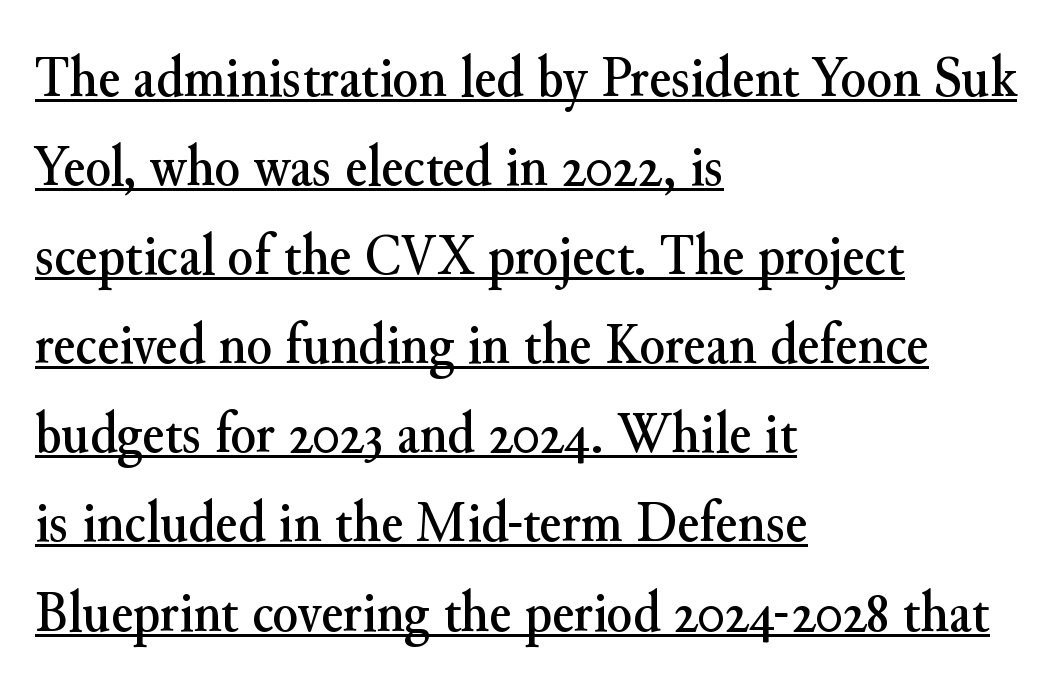
The letters stand straight up with perfectly vertical stems. You could call the tracking neutral — neither tight nor loose. Varying glyph widths throughout — classic text-font behaviour. Serifs: yes, visible at the terminals of the letterforms.
